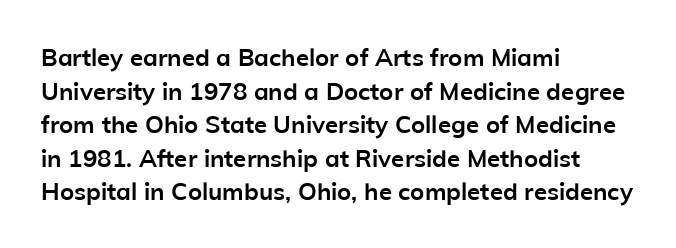
The image shows 24 px bold type, upright; set left-aligned, normal line spacing (1.4x), normal letter spacing, not underlined.
